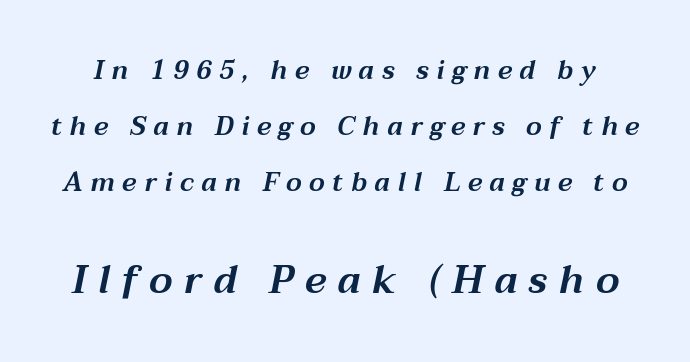
Glance below the letters and you will spot only blank space. The leading is generous, giving the passage an open texture. Glyph-to-glyph distance is far greater than everyday printed text. There's an unmistakable incline to the writing here.
